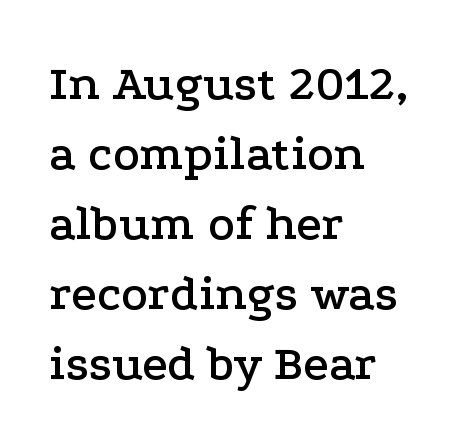
The image shows 50 px wide serif type, upright; set left-aligned, normal line spacing (1.4x), normal letter spacing, not underlined; low stroke contrast and a medium x-height.
